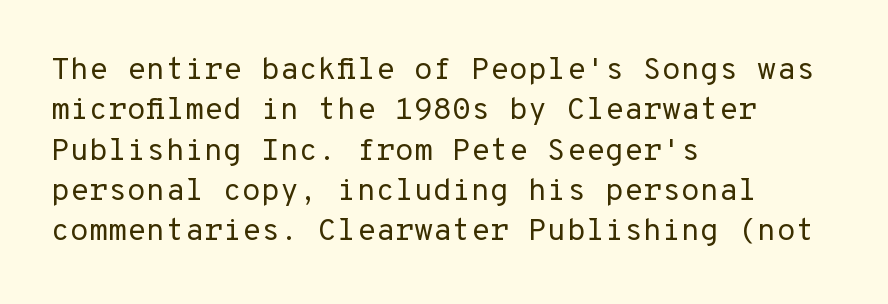
The image shows 31 px regular-weight sans-serif type, upright; set left-aligned, normal line spacing (1.3x), normal letter spacing, not underlined; low stroke contrast and a medium x-height.
